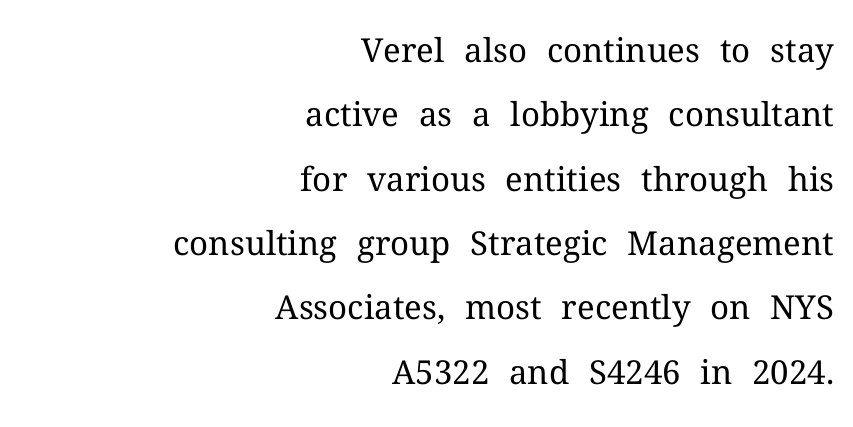
Look at the bottom of the vertical strokes: they flare into serifs here. Stem width sits at or under what a default text font uses. Unmarked baselines from the first word to the last. Glyph-to-glyph distance matches everyday printed text.
